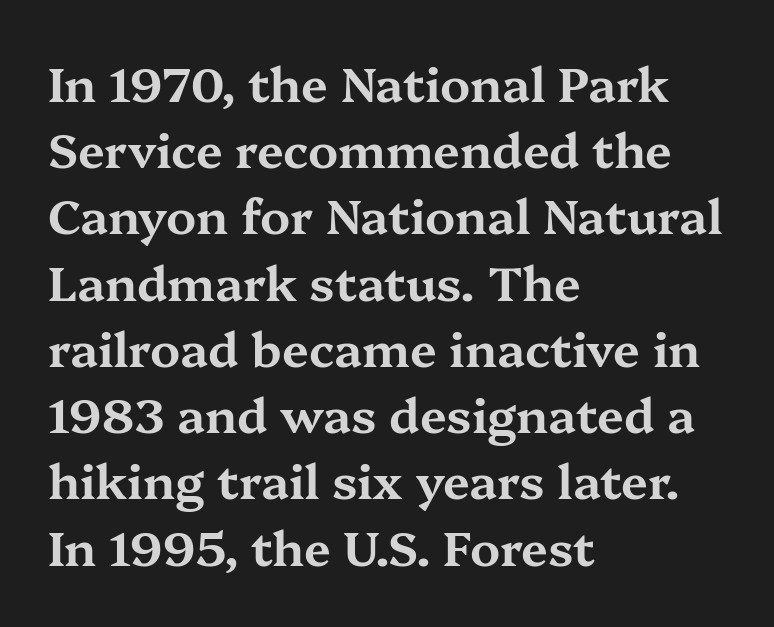
This sample uses a serif face. Summary of vertical rhythm: regular, with standard interline spacing. The foot of each line stays bare and open. Note the varied advance widths — an 'i' is clearly narrower than an 'm'. Line beginnings align vertically; line endings do not.
